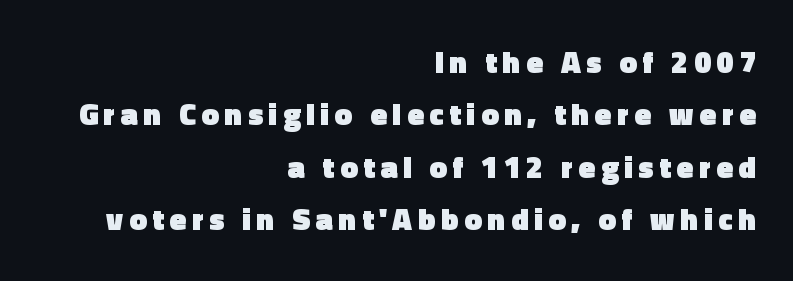
The passage shown is typed in a proportional face where columns would drift. The typography opts for an upright posture over an oblique one. The letters are bold, with thick, heavy strokes. Students, observe: this is what conventionally led text looks like. Leftover space on each line is placed entirely before the opening word. The space beneath each line is pristine and unruled.
